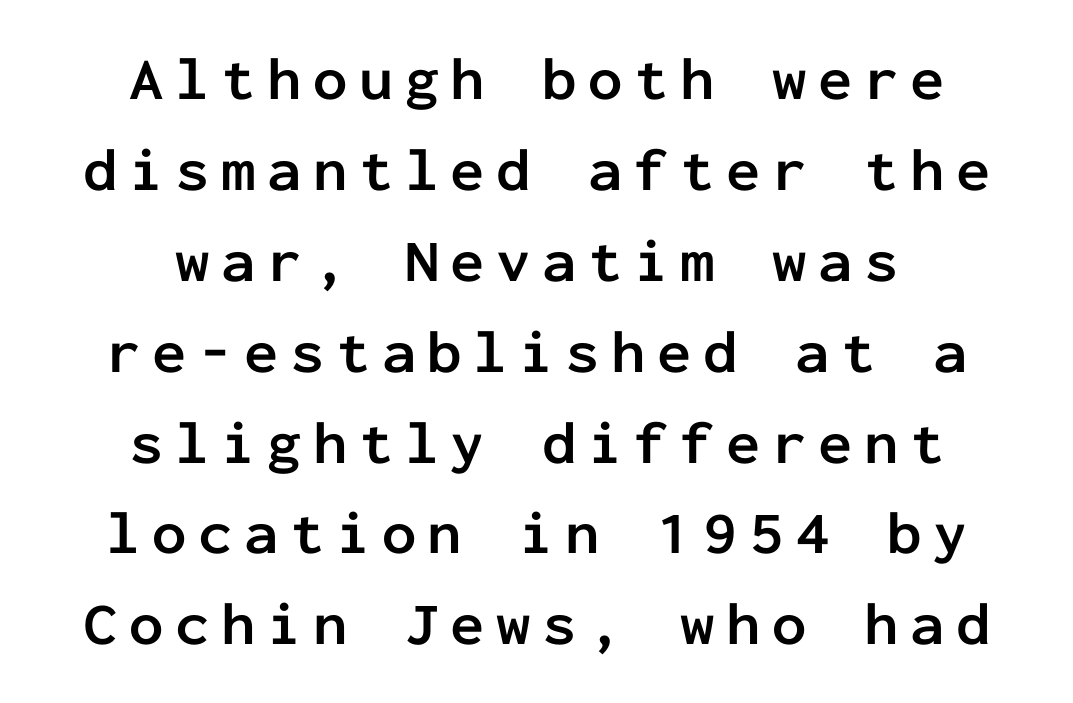
Q: Is the text bold? A: Yes.
Q: Is the text italic (slanted)? A: No, it is upright.
Q: Is the typeface a serif or a sans-serif typeface? A: Sans-serif.
Q: Is the text underlined? A: No.
Q: How is the paragraph aligned? A: Centered.
Q: Is the spacing between lines tight, normal or loose? A: Normal.
Q: Width (condensed, normal, or wide)? A: Normal.
Q: Stroke contrast? A: Low.
Q: x-height? A: Medium.
Q: Monospaced? A: Yes.
